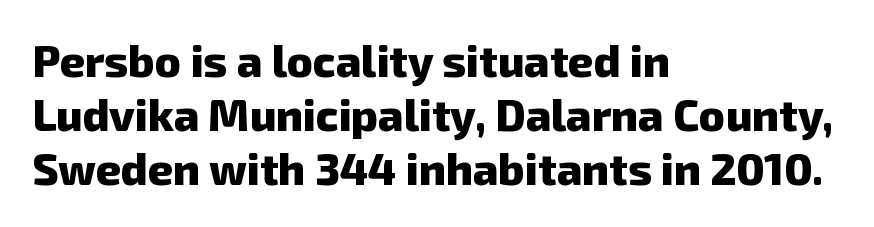
The image shows 44 px heavy sans-serif type; set left-aligned, line spacing 1.23x, normal letter spacing, not underlined; low stroke contrast and a medium x-height.
